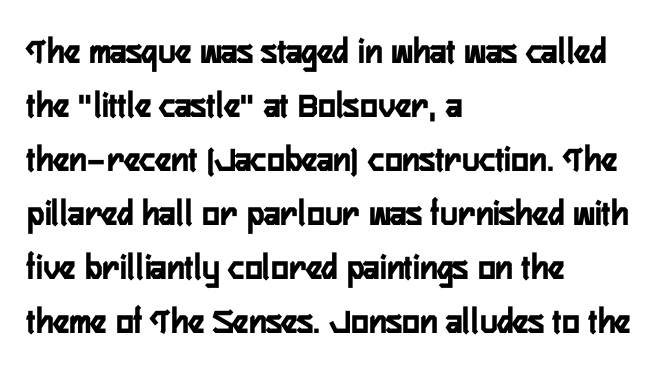
The image shows 37 px condensed sans-serif type, upright; set left-aligned, normal line spacing (1.46x), normal letter spacing, not underlined; low stroke contrast and a medium x-height.
